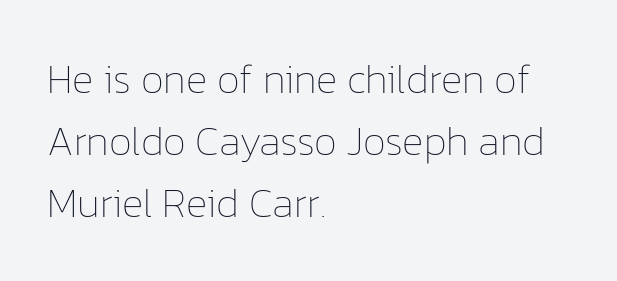
The ragged edge is on the right, which tells us the setting is flush left. Does extra space separate the letters? No, they use regular spacing. Posture: vertical. The typesetting does not lean heavy: it is not bold. The specimen omits any rule beneath the text block's lines. Character widths vary here, with narrow letters taking less room than wide ones.
